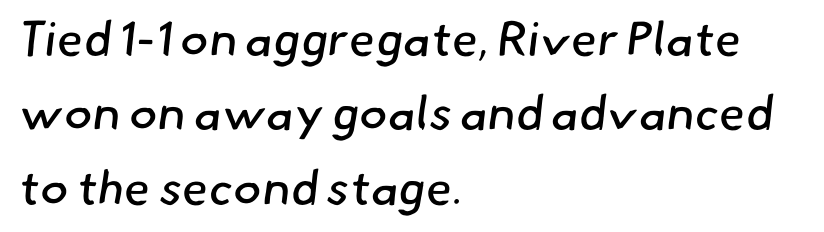
Q: Is the text bold? A: No.
Q: Is the typeface a serif or a sans-serif typeface? A: Sans-serif.
Q: Is the text underlined? A: No.
Q: How is the paragraph aligned? A: Left-aligned.
Q: Is the spacing between letters normal or unusually wide? A: Normal.
Q: Is the spacing between lines tight, normal or loose? A: Normal.
Q: Width (condensed, normal, or wide)? A: Normal.
Q: Stroke contrast? A: Low.
Q: x-height? A: Small.
Q: Monospaced? A: No.
